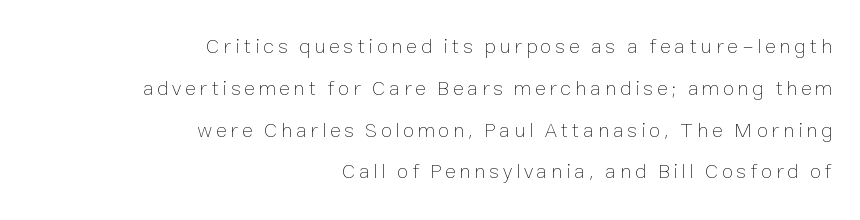
The font sits on the lighter half of the weight spectrum, regular included. The lines are spread far apart with generous leading. The string is rendered with underlining switched off. The paragraph has a hard right edge and a soft left edge. The letters stand straight up with perfectly vertical stems.
